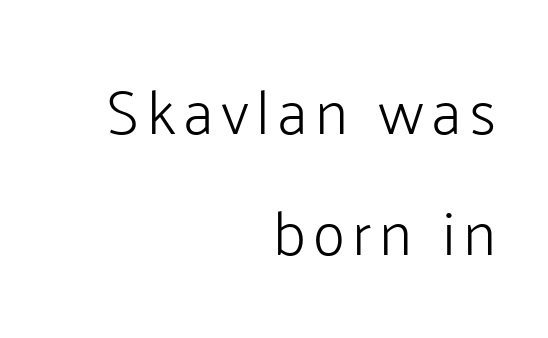
Q: Is the text bold? A: No.
Q: Is the text italic (slanted)? A: No, it is upright.
Q: Is the typeface a serif or a sans-serif typeface? A: Sans-serif.
Q: Is the text underlined? A: No.
Q: How is the paragraph aligned? A: Right-aligned.
Q: Is the spacing between lines tight, normal or loose? A: Loose.
Q: Width (condensed, normal, or wide)? A: Normal.
Q: Stroke contrast? A: Low.
Q: x-height? A: Medium.
Q: Monospaced? A: No.
